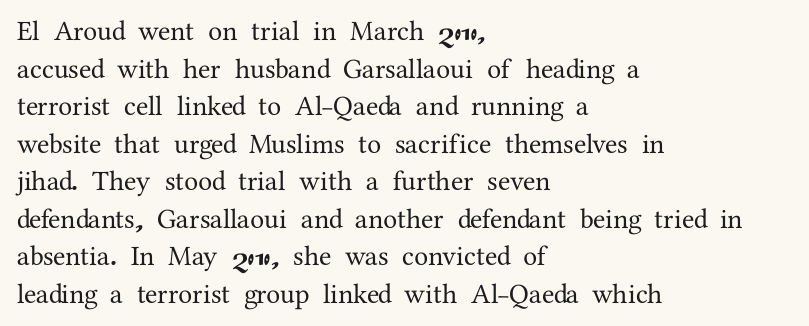
The baseline area is clear. Each new line begins a customary step beneath the previous one. The letters carry serifs — small finishing strokes at the ends of their stems. The lines are quadded left. If you drew a line through each stem, it would be perfectly vertical.
